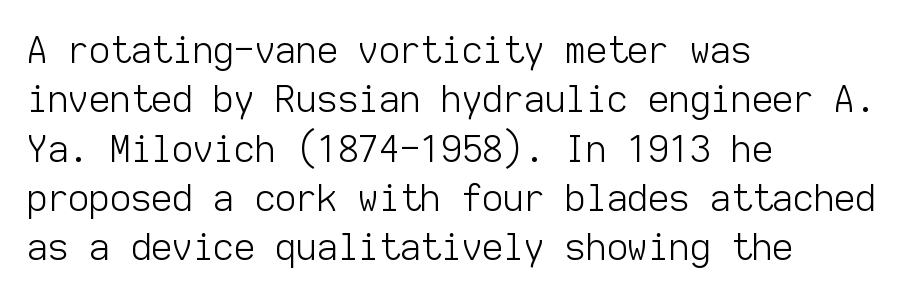
Spacing between characters is what you'd get straight out of the box. The strokes are not fattened; the text isn't bold. One glance says typical: line gaps are just what's usual. You can tell it's not italic because the verticals are truly vertical. The characters display no serif detailing; their extremities are plain.
